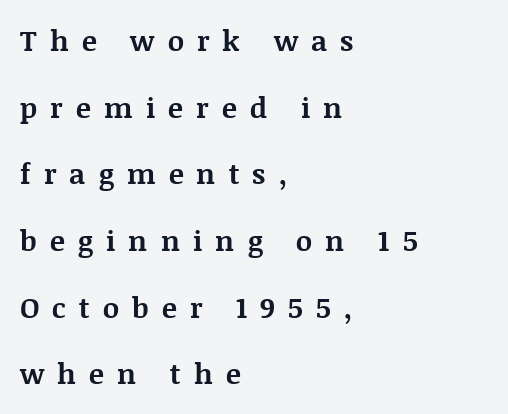
The image shows 28 px bold serif type, upright; set left-aligned, loose line spacing (2.38x), unusually wide letter spacing (+0.47 em), not underlined; medium stroke contrast and a large x-height.
